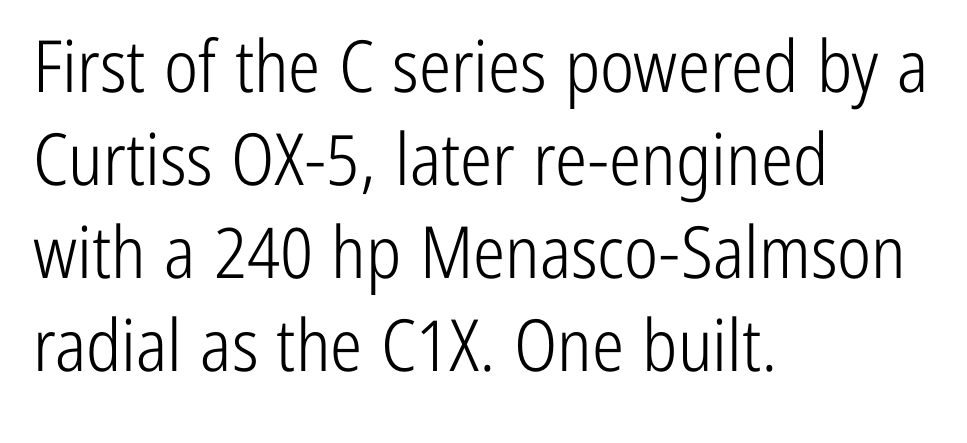
This is roman type, the default non-slanted kind. Reading down the block, your eye returns to a fixed left position each line. The face used here is proportionally spaced, like ordinary book or web type. Grotesque or geometric, the face here clearly has no serifs. A bare baseline throughout the passage. Weight class: somewhere from thin through regular.
